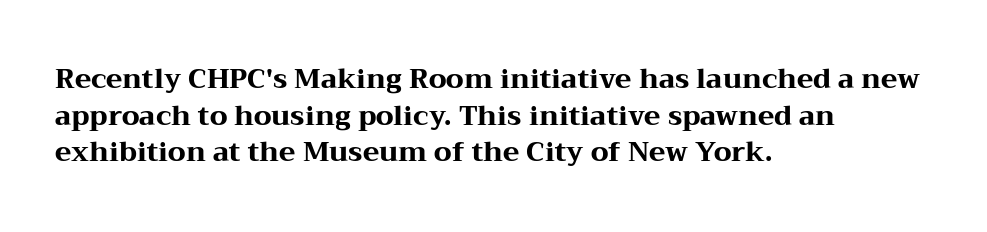
The image shows 27 px bold type, upright; set left-aligned, normal line spacing (1.36x), normal letter spacing, not underlined.
